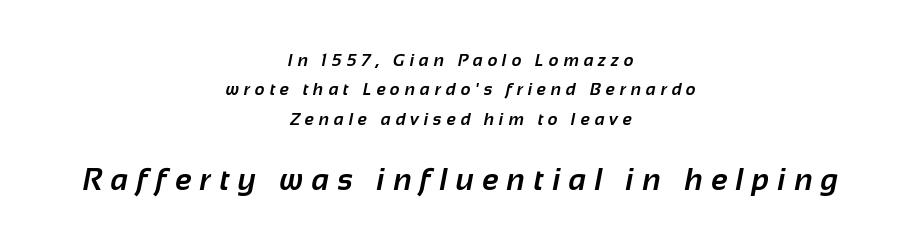
The image shows 30 px bold sans-serif type; set centered, line spacing 1.73x, unusually wide letter spacing (+0.29 em), not underlined; the second (bottom) block is 1.76x larger; low stroke contrast and a medium x-height.
